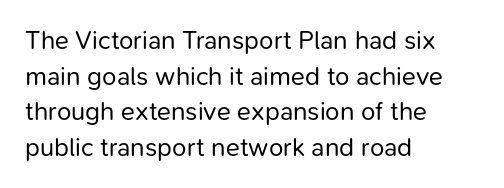
The image shows 26 px text type, upright; set left-aligned, normal line spacing (1.37x), normal letter spacing, not underlined.
